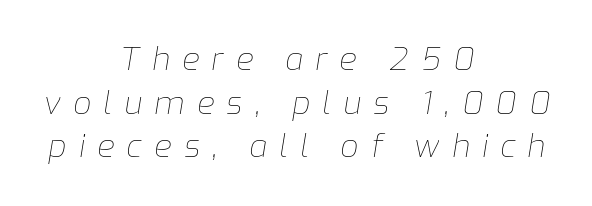
The image shows 32 px thin type, italic (leaning right); set centered, normal line spacing (1.36x), unusually wide letter spacing (+0.38 em), not underlined; low stroke contrast and a medium x-height.
